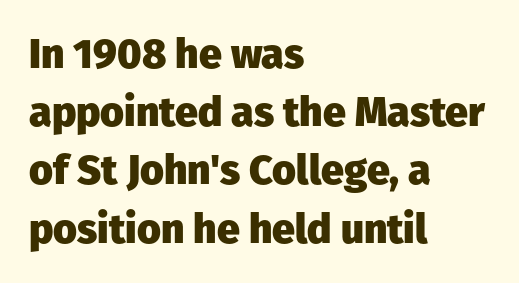
Q: Is the text bold? A: Yes.
Q: Is the text italic (slanted)? A: No, it is upright.
Q: Is the typeface a serif or a sans-serif typeface? A: Sans-serif.
Q: Is the text underlined? A: No.
Q: How is the paragraph aligned? A: Left-aligned.
Q: Is the spacing between letters normal or unusually wide? A: Normal.
Q: Is the spacing between lines tight, normal or loose? A: Normal.
Q: Width (condensed, normal, or wide)? A: Normal.
Q: Stroke contrast? A: Low.
Q: x-height? A: Medium.
Q: Monospaced? A: No.
